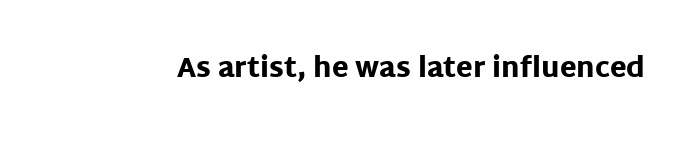
Q: Is the text bold? A: Yes.
Q: Is the text italic (slanted)? A: No, it is upright.
Q: Is the text underlined? A: No.
Q: Is the spacing between letters normal or unusually wide? A: Normal.
